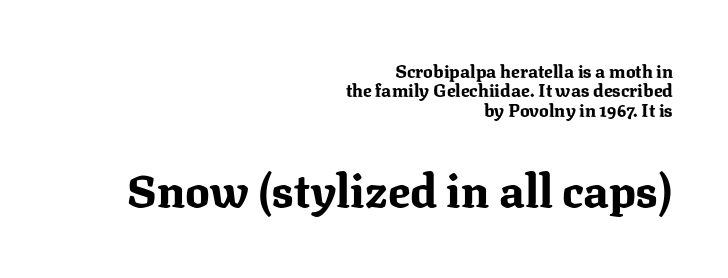
The image shows 46 px bold serif type, upright; set right-aligned, tight line spacing (1.08x), normal letter spacing, not underlined; the second (bottom) block is 2.56x larger; medium stroke contrast and a medium x-height.
